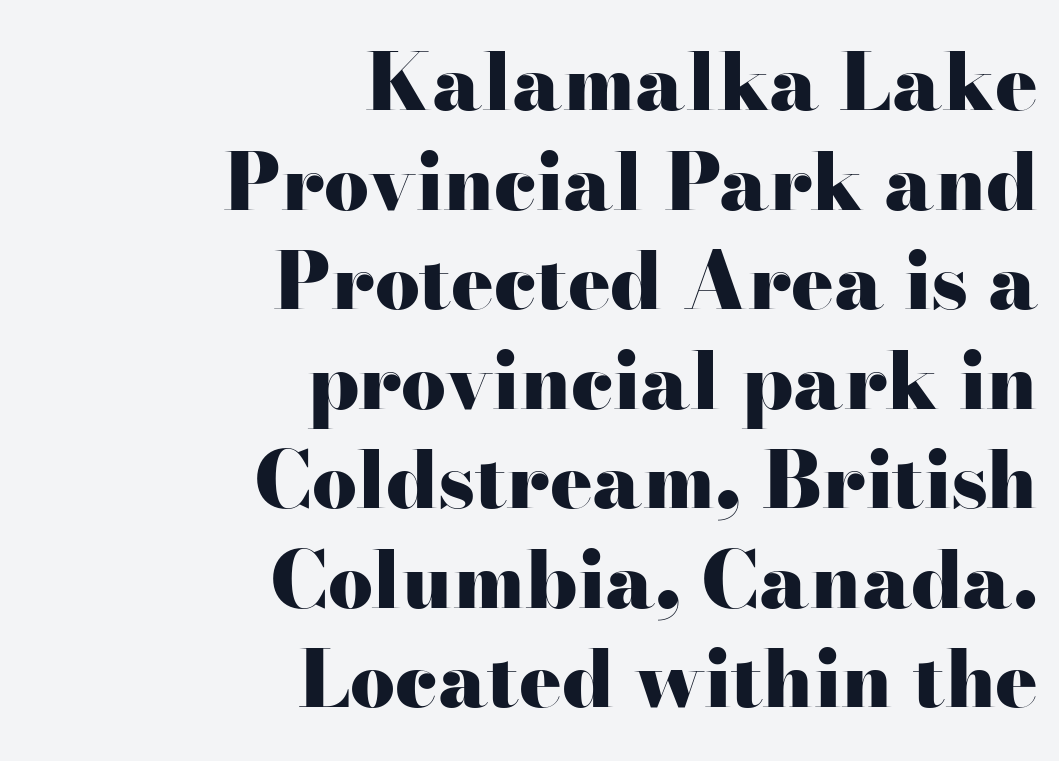
Think of a printed novel: that variable character pitch is what you see here. Font category for this specimen: serif. Lines of text with bare space underneath. The passage shown stacks its lines at a standard gap.
